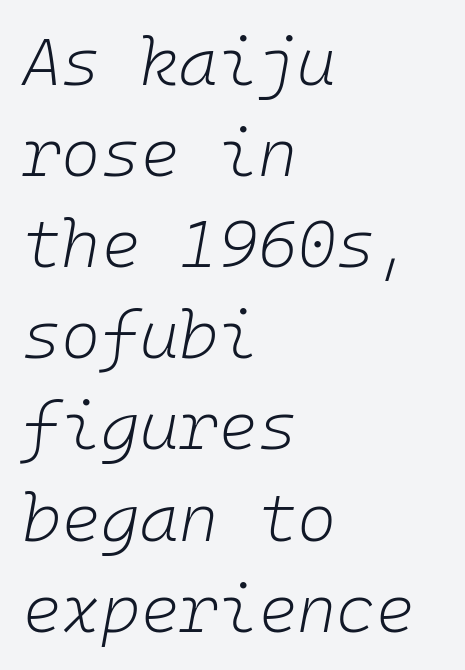
Which margin do the lines hug? The left one — the right edge is uneven. Descender tails drop into unmarked territory. Looking at the ascenders, they clearly lean. Counters stay open thanks to moderate or lighter strokes. These lines sit exactly where default settings would place them.
